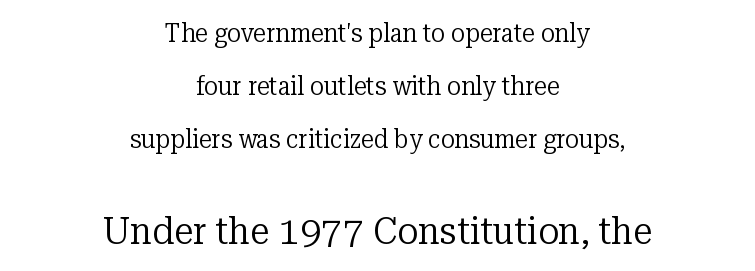
Every row of glyphs is offset so its center matches the block's center. No chunkiness to these letters — they're not bold. This layout puts the modest block above and the oversized block below. Style check: upright.
